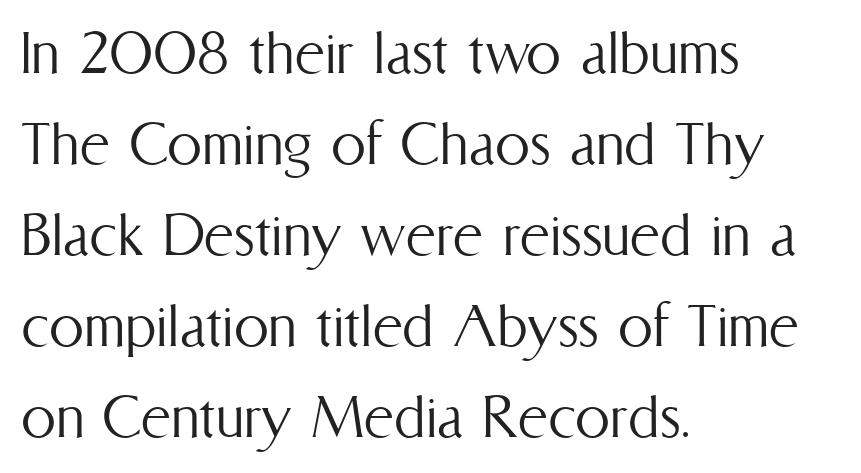
Q: Is the text bold? A: No.
Q: Is the text italic (slanted)? A: No, it is upright.
Q: Is the text underlined? A: No.
Q: How is the paragraph aligned? A: Left-aligned.
Q: Is the spacing between letters normal or unusually wide? A: Normal.
Q: Is the spacing between lines tight, normal or loose? A: Normal.
Q: Width (condensed, normal, or wide)? A: Condensed.
Q: Stroke contrast? A: Medium.
Q: x-height? A: Medium.
Q: Monospaced? A: No.
